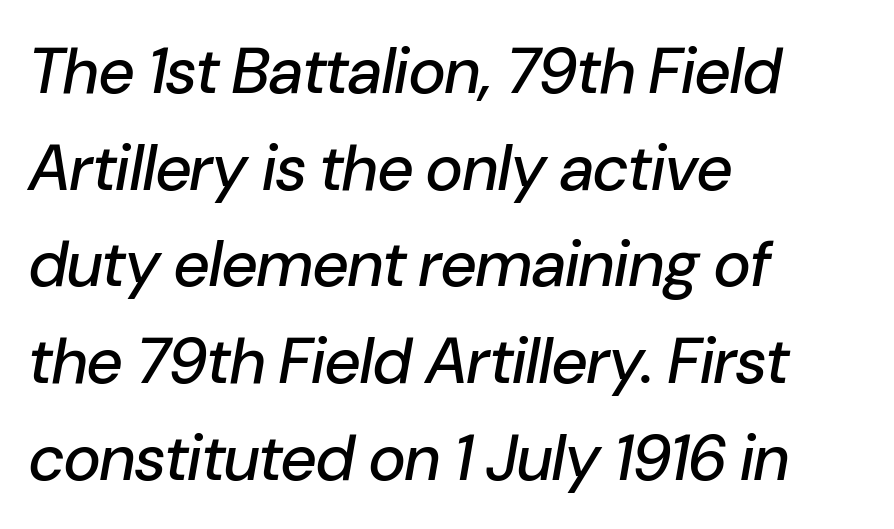
{"italic": "yes", "lean": "right", "slant_degrees": 10, "width": "normal", "stroke_contrast": "low", "x_height": "medium", "monospaced": "no", "underline": "no", "align": "left", "line_spacing": "normal", "line_spacing_ratio": 1.51, "letter_spacing": "normal", "letter_spacing_em": 0.0, "glyph_px": 64}
